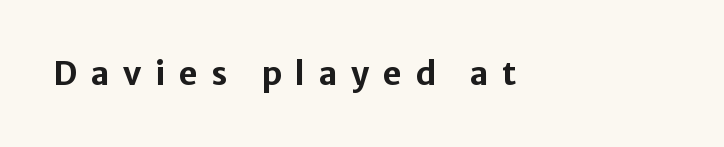
Unlike a traditional serif, this face leaves its strokes unadorned. Plain, unruled lines of type. The font's upright variant was chosen for this text. Loose tracking; the words dissolve into strings of separated letters.
